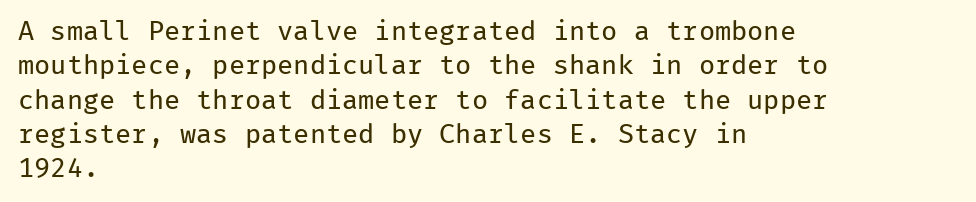
The image shows 27 px text type, upright; set left-aligned, normal line spacing (1.27x), normal letter spacing, not underlined.
